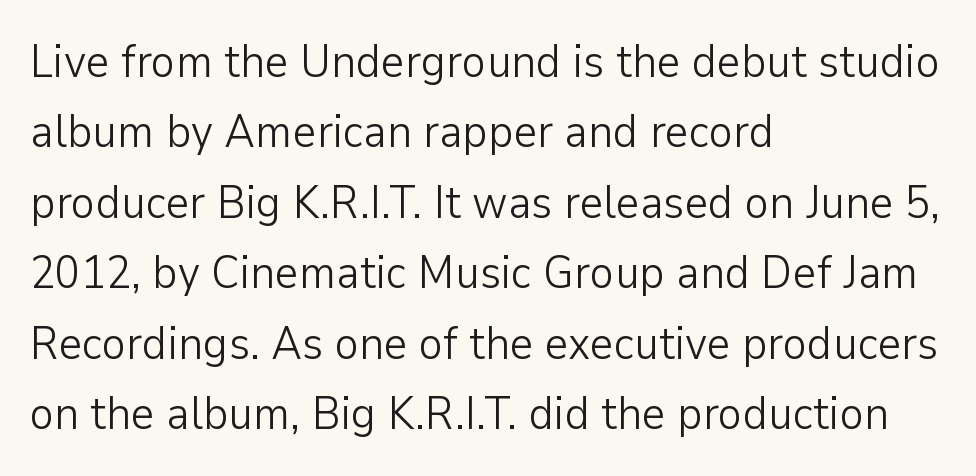
{"serif": "no", "italic": "no", "bold": "no", "weight": "light", "width": "normal", "stroke_contrast": "low", "x_height": "medium", "monospaced": "no", "underline": "no", "align": "left", "line_spacing": "normal", "line_spacing_ratio": 1.53, "letter_spacing": "normal", "letter_spacing_em": 0.0, "glyph_px": 46}
